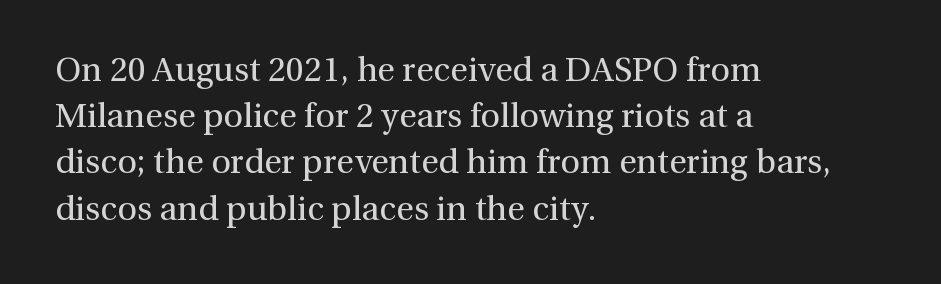
The image shows 34 px regular-weight serif type, upright; set left-aligned, normal line spacing (1.36x), normal letter spacing, not underlined; a medium x-height.
